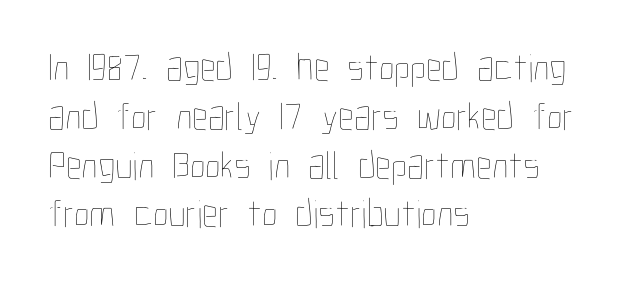
Reading down the block, your eye returns to a fixed left position each line. The passage shown is not bold in any degree. The face used here is rendered with its standard letterfit. No word sits above an underline. The lettering holds an erect, upright posture throughout. The rendering uses natural spacing where letterforms have individual widths.
